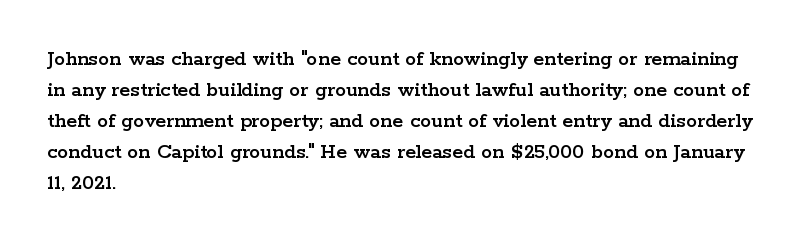
No italicization has been applied; the sample stays upright. The text block is weighted toward the left margin, trailing off unevenly rightward. Each row of text sits above clean, open space. Leading matches the norm, producing a regular column. Nobody touched the tracking dial on this one.
